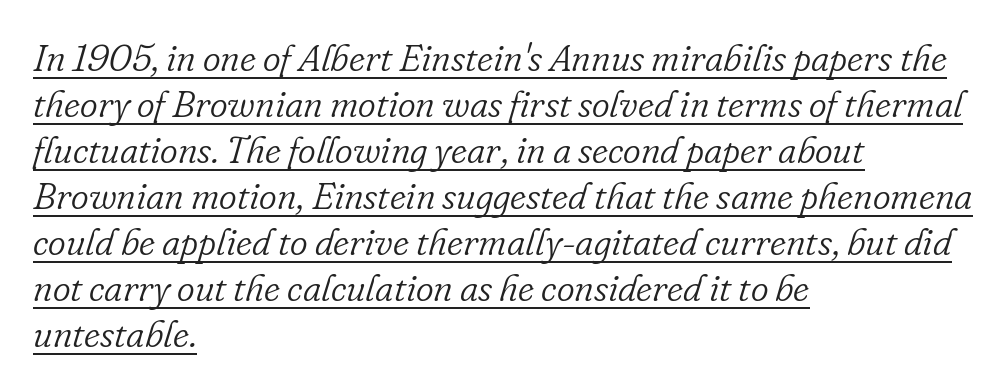
Varying glyph widths throughout — classic text-font behaviour. In CSS terms this would be text-align: left. The strokes carry an ordinary text weight at most. In terms of posture, this sample is oblique.
